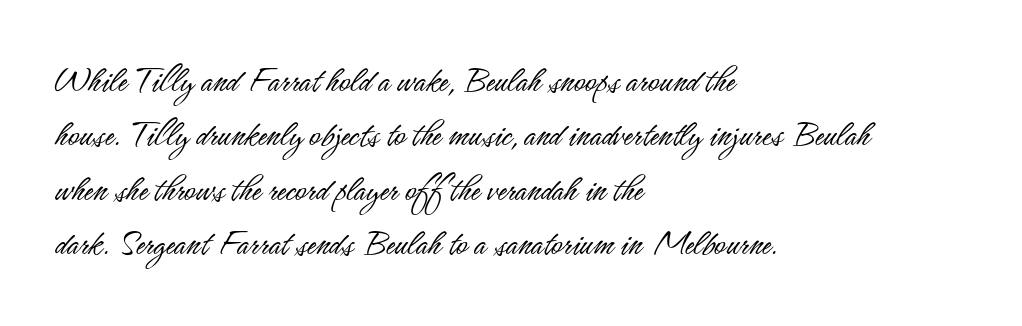
{"serif": "no", "bold": "no", "weight": "light", "width": "condensed", "stroke_contrast": "low", "x_height": "small", "monospaced": "no", "underline": "no", "align": "left", "line_spacing": "normal", "line_spacing_ratio": 1.43, "letter_spacing": "normal", "letter_spacing_em": 0.0, "glyph_px": 38}
